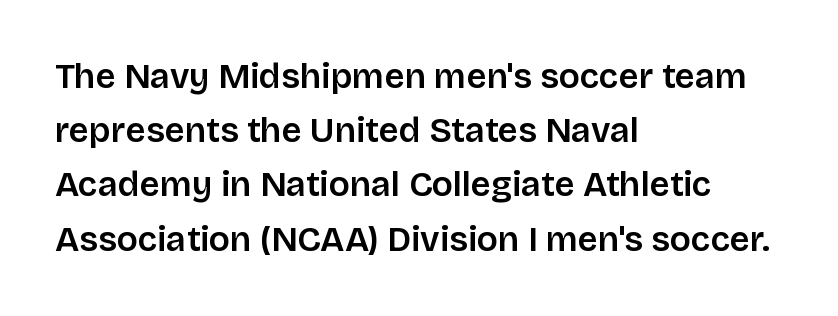
The image shows 35 px sans-serif type, upright; set left-aligned, normal line spacing (1.55x), normal letter spacing, not underlined; low stroke contrast and a large x-height.
